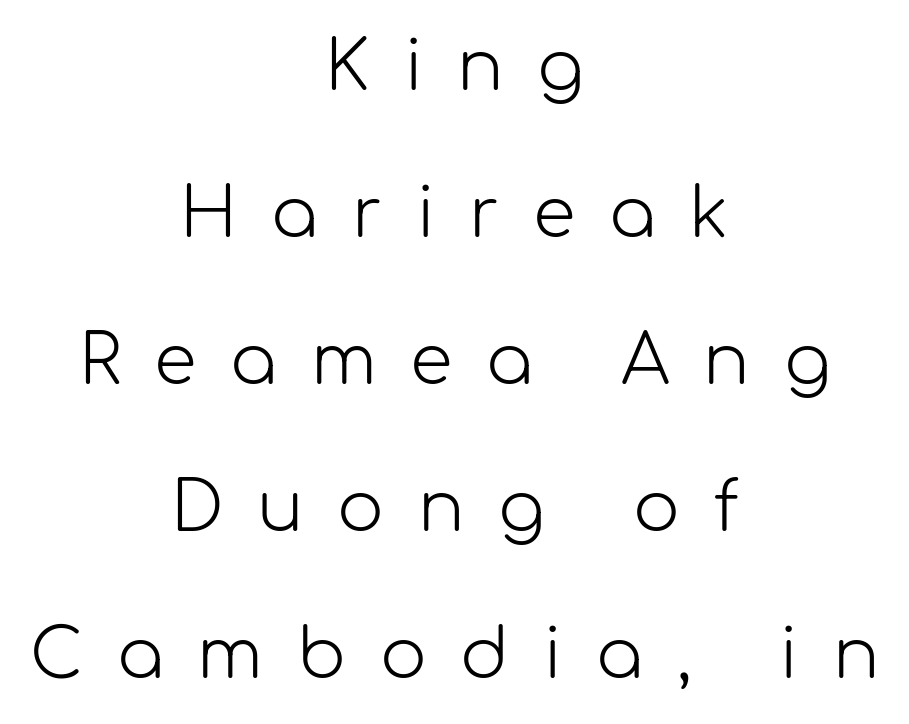
{"serif": "no", "italic": "no", "bold": "no", "weight": "light", "width": "normal", "stroke_contrast": "low", "x_height": "medium", "monospaced": "no", "underline": "no", "align": "center", "line_spacing": "loose", "line_spacing_ratio": 2.13, "letter_spacing": "wide", "letter_spacing_em": 0.49, "glyph_px": 69}
